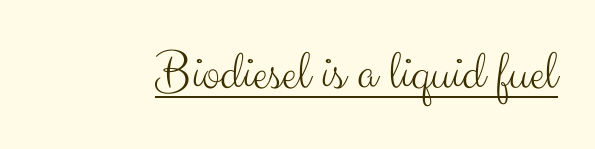
{"serif": "no", "bold": "no", "weight": "light", "width": "normal", "stroke_contrast": "medium", "x_height": "small", "monospaced": "no", "underline": "yes", "letter_spacing": "normal", "letter_spacing_em": 0.0, "glyph_px": 55}
